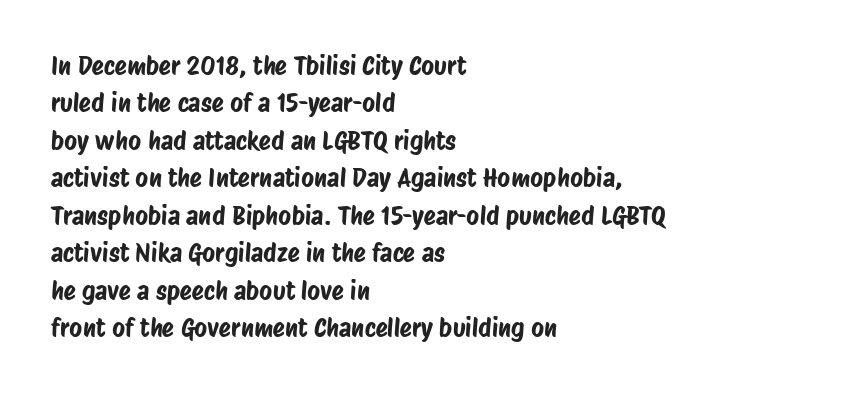
What's the leading like? Ordinary, nothing unusual. Default kerning and tracking; the words read as compact shapes. The foot of each line stays bare and open. Compared with a centered layout, this one pins lines to the left instead.
